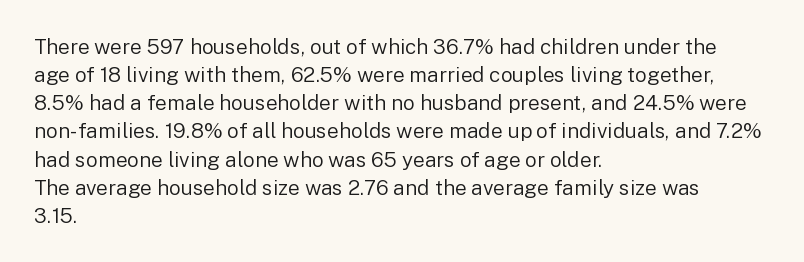
The image shows 21 px text type, upright; set left-aligned, normal line spacing (1.34x), normal letter spacing, not underlined.
